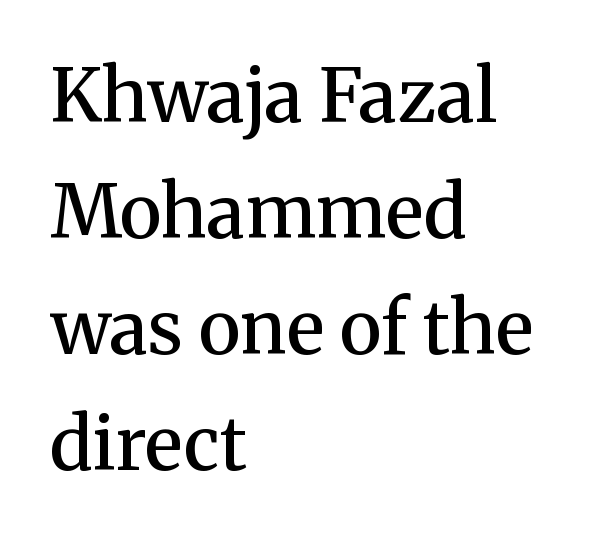
Q: Is the text bold? A: Semi-bold.
Q: Is the text italic (slanted)? A: No, it is upright.
Q: Is the typeface a serif or a sans-serif typeface? A: Serif.
Q: Is the text underlined? A: No.
Q: How is the paragraph aligned? A: Left-aligned.
Q: Is the spacing between letters normal or unusually wide? A: Normal.
Q: Is the spacing between lines tight, normal or loose? A: Normal.
Q: Width (condensed, normal, or wide)? A: Normal.
Q: Stroke contrast? A: Medium.
Q: x-height? A: Medium.
Q: Monospaced? A: No.
